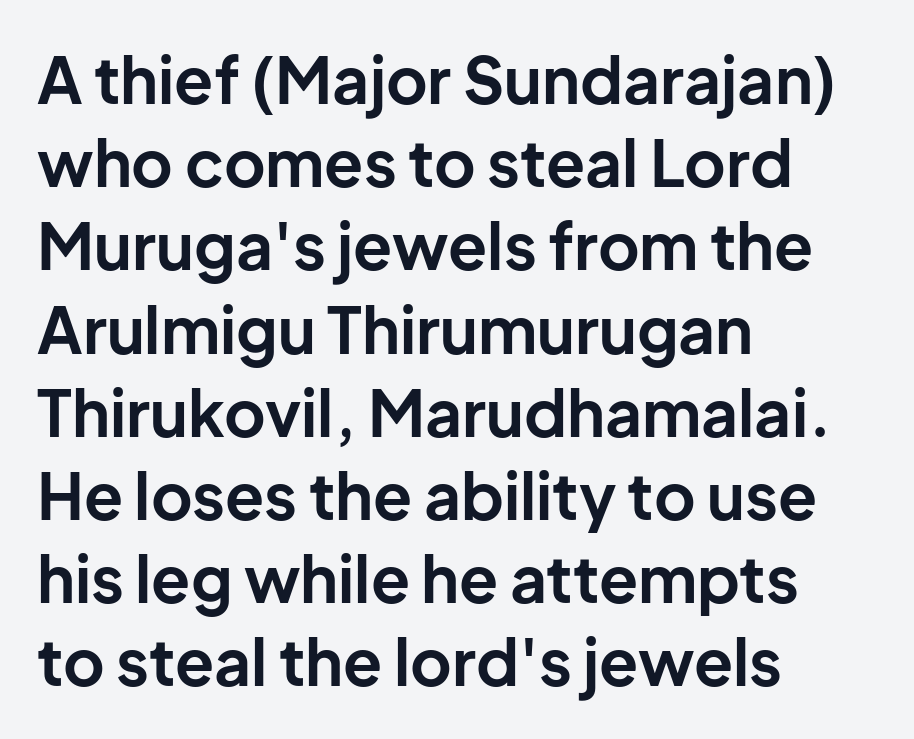
{"serif": "no", "italic": "no", "bold": "yes", "weight": "bold", "width": "normal", "stroke_contrast": "low", "x_height": "medium", "monospaced": "no", "underline": "no", "align": "left", "line_spacing": "normal", "line_spacing_ratio": 1.3, "letter_spacing": "normal", "letter_spacing_em": 0.0, "glyph_px": 64}
